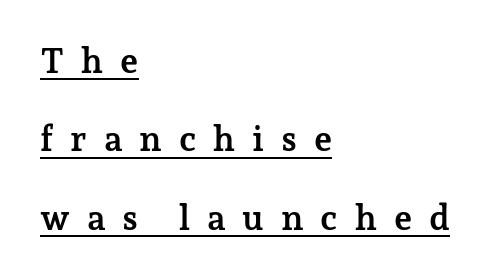
{"serif": "yes", "italic": "no", "bold": "yes", "weight": "semibold", "width": "normal", "stroke_contrast": "low", "x_height": "medium", "monospaced": "no", "underline": "yes", "align": "left", "line_spacing": "loose", "line_spacing_ratio": 2.24, "letter_spacing": "wide", "letter_spacing_em": 0.48, "glyph_px": 35}
